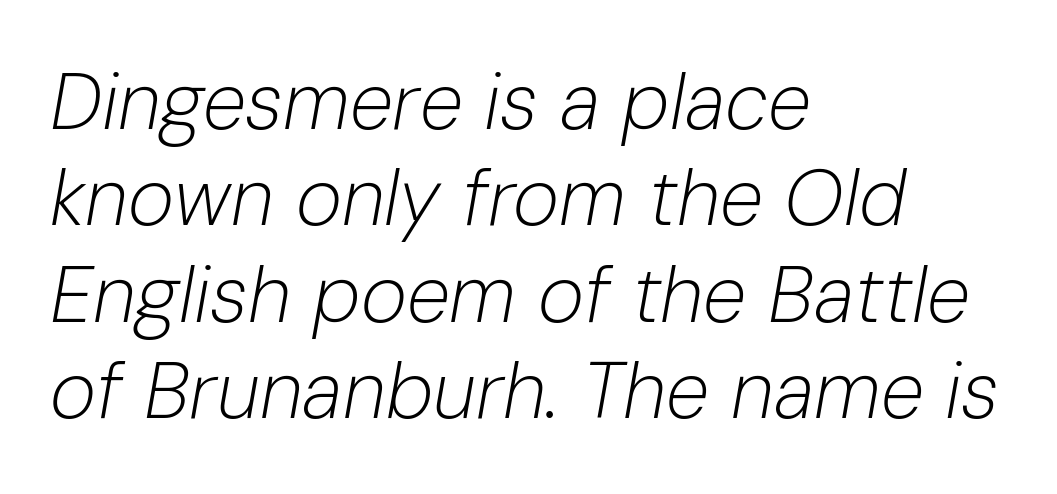
Q: Is the text bold? A: No.
Q: Is the text italic (slanted)? A: Yes, it leans right by about 10 degrees.
Q: Is the text underlined? A: No.
Q: How is the paragraph aligned? A: Left-aligned.
Q: Is the spacing between letters normal or unusually wide? A: Normal.
Q: Width (condensed, normal, or wide)? A: Normal.
Q: Stroke contrast? A: Low.
Q: x-height? A: Medium.
Q: Monospaced? A: No.
